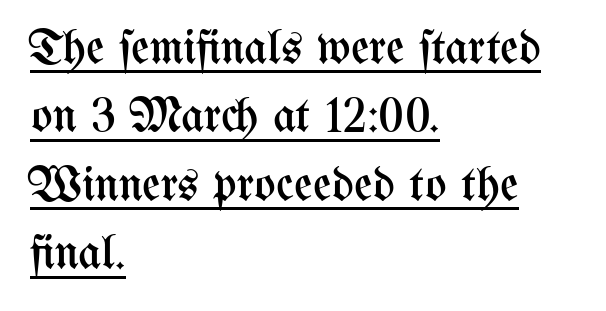
The image shows 50 px regular-weight, condensed type, upright; set left-aligned, normal line spacing (1.37x), normal letter spacing, underlined; medium stroke contrast and a medium x-height.
